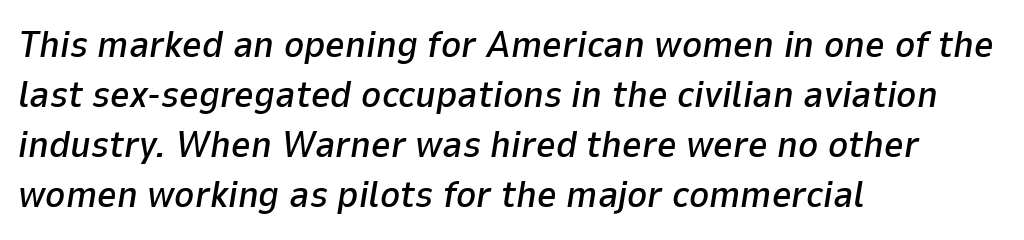
Q: Is the text italic (slanted)? A: Yes, it leans right by about 9 degrees.
Q: Is the text underlined? A: No.
Q: How is the paragraph aligned? A: Left-aligned.
Q: Is the spacing between letters normal or unusually wide? A: Normal.
Q: Is the spacing between lines tight, normal or loose? A: Normal.
Q: Width (condensed, normal, or wide)? A: Normal.
Q: Stroke contrast? A: Low.
Q: x-height? A: Medium.
Q: Monospaced? A: No.
